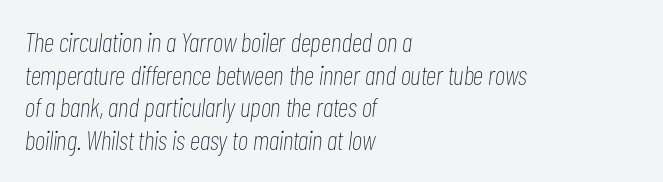
The compositor pushed each line to the left boundary. Every character sits at an angle, as italics do. The specimen omits any rule beneath the text block's lines. No letter is thick-stroked: the sample isn't bold. This sample uses plain, unmodified letter spacing.
